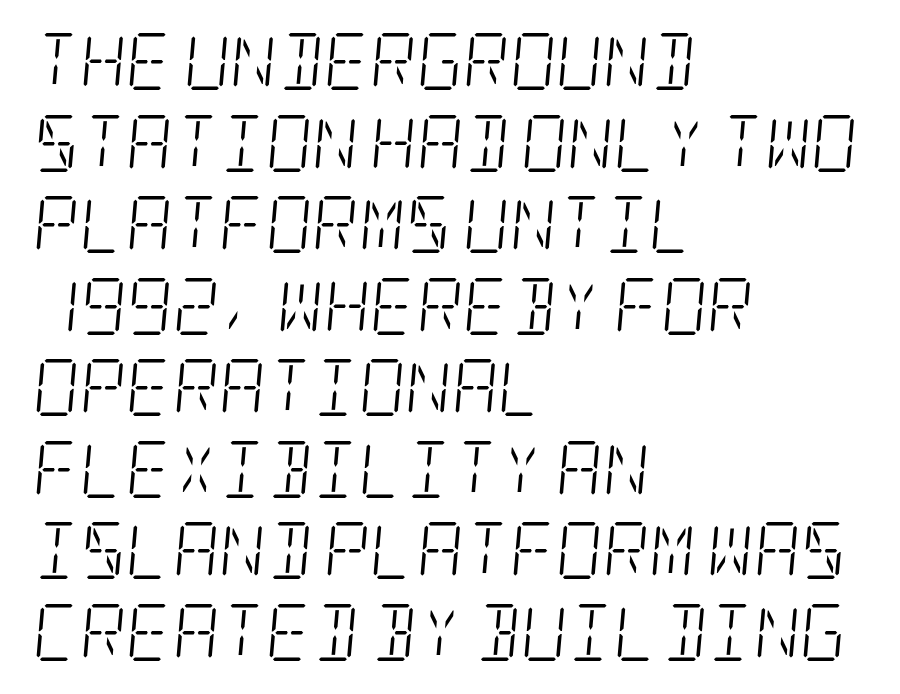
The image shows 57 px light, condensed serif type, italic (leaning right); set left-aligned, normal line spacing (1.43x), normal letter spacing, not underlined; low stroke contrast and a large x-height.
